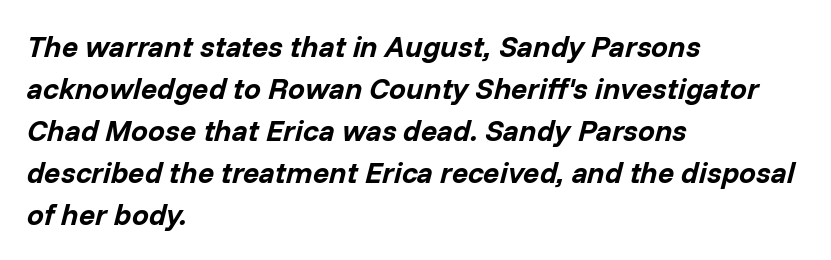
Alignment: flush left. In terms of leading, this rendering sits right in the middle. Compared with typical body copy, the letter spacing here is the same. Only glyphs here, with clear space below each row. Here the designer chose a conventional face with non-uniform glyph widths.
